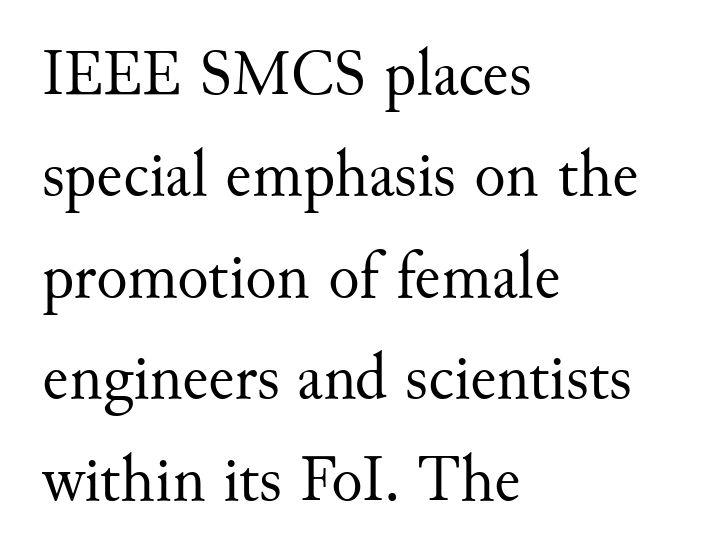
{"serif": "yes", "italic": "no", "bold": "no", "weight": "regular", "width": "normal", "stroke_contrast": "medium", "x_height": "small", "monospaced": "no", "underline": "no", "align": "left", "line_spacing": "normal", "line_spacing_ratio": 1.56, "letter_spacing": "normal", "letter_spacing_em": 0.0, "glyph_px": 65}
